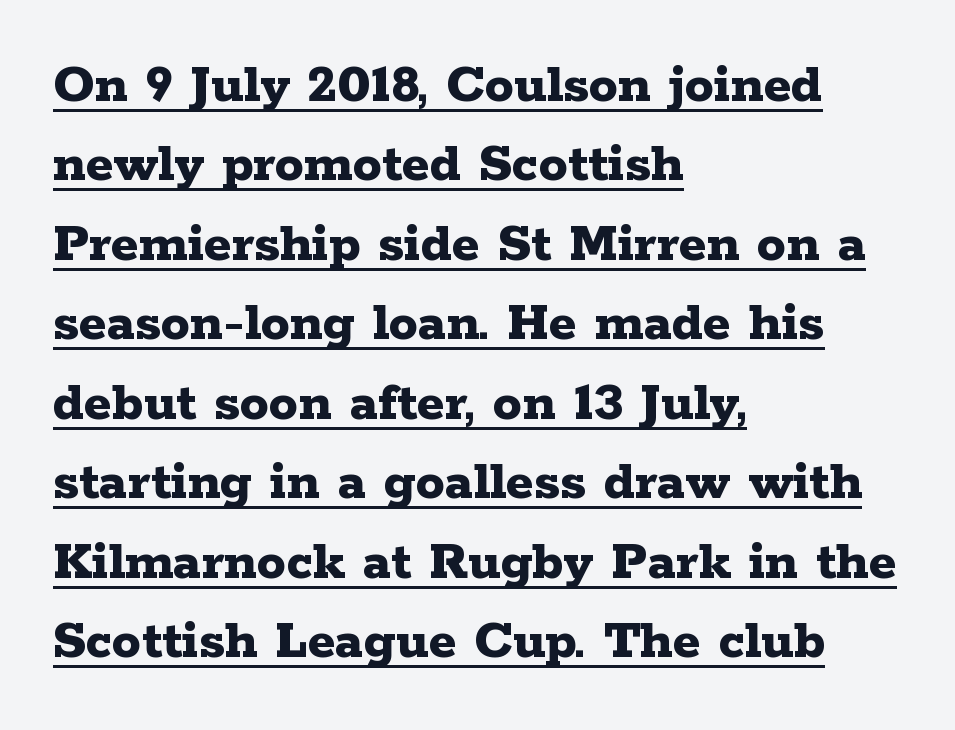
Q: Is the text bold? A: Yes.
Q: Is the text italic (slanted)? A: No, it is upright.
Q: Is the typeface a serif or a sans-serif typeface? A: Serif.
Q: Is the text underlined? A: Yes.
Q: How is the paragraph aligned? A: Left-aligned.
Q: Is the spacing between letters normal or unusually wide? A: Normal.
Q: Is the spacing between lines tight, normal or loose? A: Normal.
Q: Width (condensed, normal, or wide)? A: Wide.
Q: Stroke contrast? A: Low.
Q: x-height? A: Medium.
Q: Monospaced? A: No.
